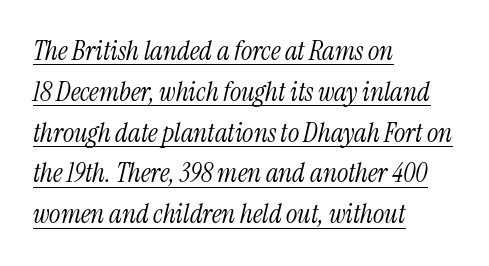
The passage shown leans; its letterforms are oblique. Alignment: flush left. Compared with undecorated copy, this sample adds a rule below the words. Stroke thickness stays within the range of a standard reading face or lighter. Baseline-to-baseline distance is the conventional proportion of letter height.
